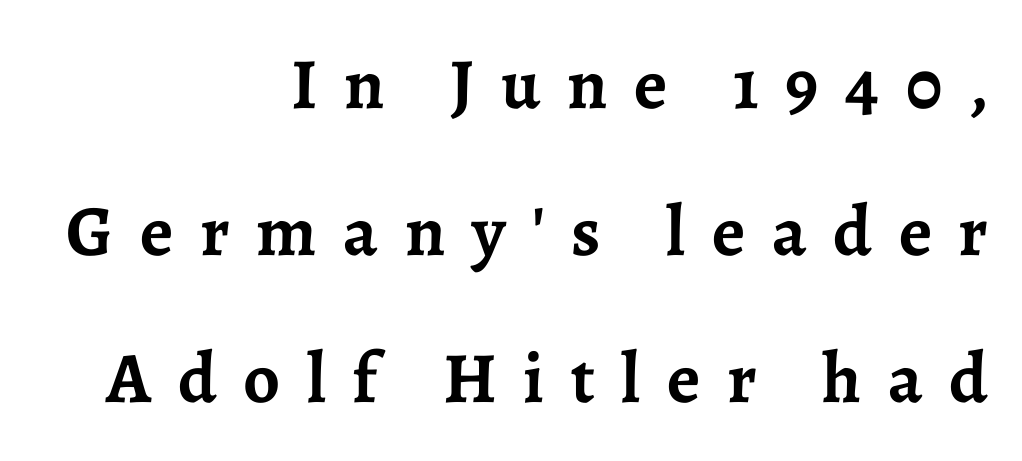
Q: Is the text bold? A: Yes.
Q: Is the text italic (slanted)? A: No, it is upright.
Q: Is the typeface a serif or a sans-serif typeface? A: Serif.
Q: Is the text underlined? A: No.
Q: How is the paragraph aligned? A: Right-aligned.
Q: Is the spacing between letters normal or unusually wide? A: Unusually wide.
Q: Is the spacing between lines tight, normal or loose? A: Loose.
Q: Width (condensed, normal, or wide)? A: Normal.
Q: Stroke contrast? A: Low.
Q: x-height? A: Medium.
Q: Monospaced? A: No.
